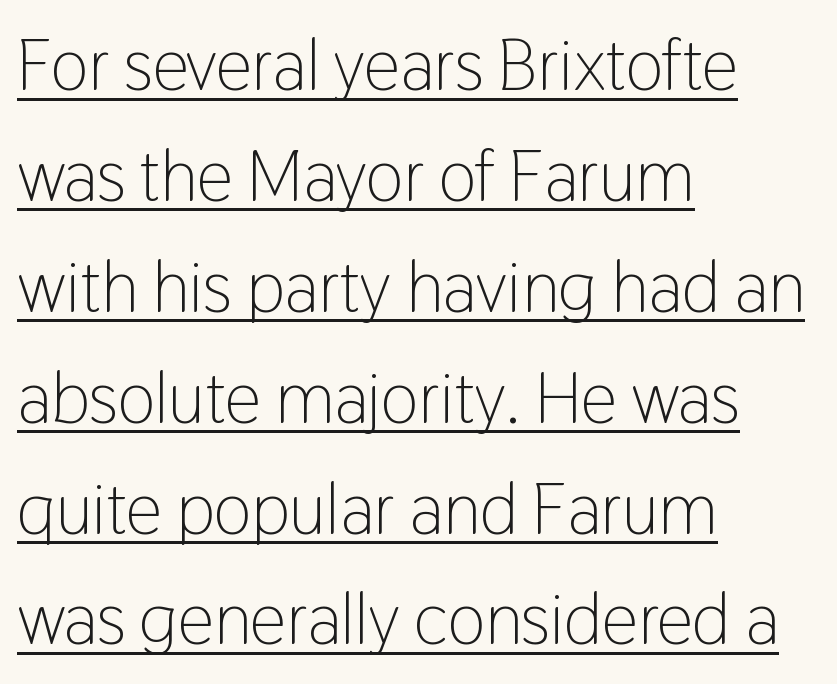
The image shows 72 px light, condensed sans-serif type, upright; set left-aligned, normal line spacing (1.54x), normal letter spacing, underlined; low stroke contrast and a medium x-height.
